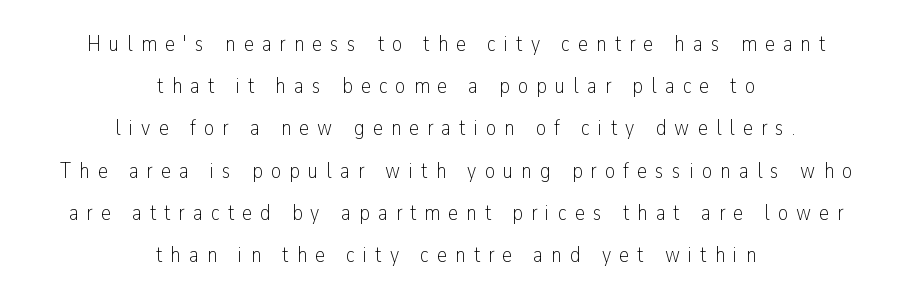
In terms of posture, this sample is upright. These glyphs show unthickened strokes, regular width or finer. There is plenty of visible air inserted between adjacent glyphs. The words here are not underlined.
